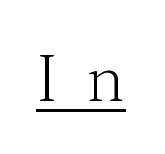
A continuous stroke trails under the words, as in a hyperlink. Stroke mass is kept to a normal reading level or below. Compared with typical body copy, the letter spacing here is much looser. Are there feet on the stems? There are — it's a serif.
